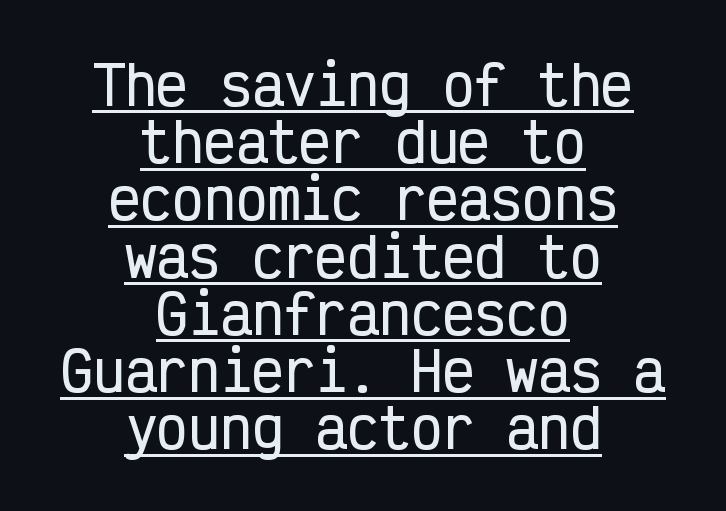
Default kerning and tracking; the words read as compact shapes. The letters march in equal steps, a hallmark of fixed-pitch type. The face used here is a sans, in the tradition of grotesques and geometrics. Somebody hit Ctrl+U on this one — the words are underlined. Baseline-to-baseline distance is barely more than the letter height.
